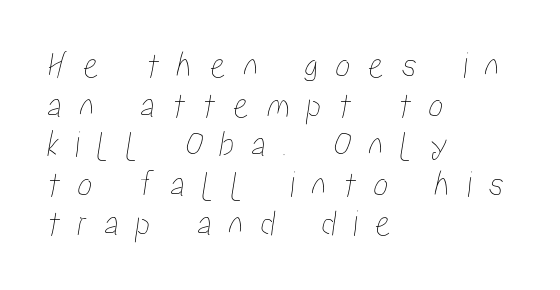
{"width": "condensed", "stroke_contrast": "low", "x_height": "medium", "monospaced": "no", "underline": "no", "align": "left", "line_spacing": "tight", "line_spacing_ratio": 1.04, "letter_spacing": "wide", "letter_spacing_em": 0.44, "glyph_px": 38}
